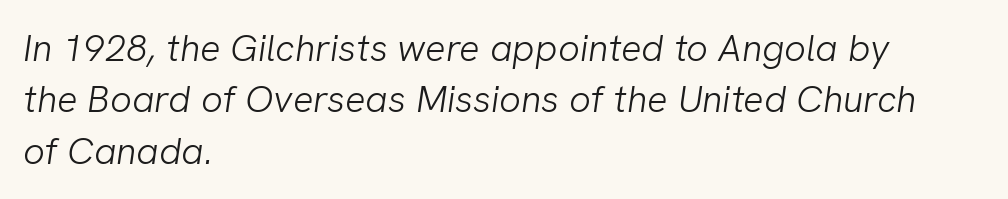
Here the glyphs are tracked normally, forming tight word shapes. The baseline area is clear. The typeface chosen for these lines omits serifs. Typeset ragged right — the left edge is the straight one. Each letter keeps its own natural width here, so spacing adapts to shape. Stems and bowls with no extra thickness — not bold.
